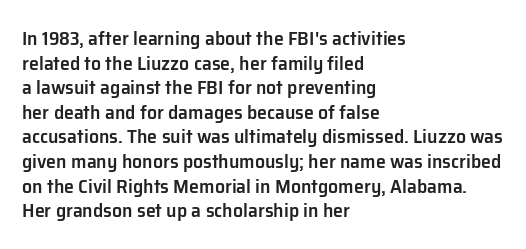
{"italic": "no", "bold": "semi", "underline": "no", "align": "left", "line_spacing_ratio": 1.23, "letter_spacing": "normal", "letter_spacing_em": 0.0, "glyph_px": 20}
